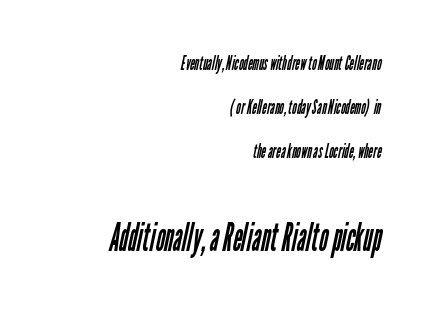
Q: Is the text bold? A: No.
Q: Is the typeface a serif or a sans-serif typeface? A: Sans-serif.
Q: Is the text underlined? A: No.
Q: How is the paragraph aligned? A: Right-aligned.
Q: Is the spacing between letters normal or unusually wide? A: Normal.
Q: Is the spacing between lines tight, normal or loose? A: Loose.
Q: Which block of text is set in a larger size, the first (top) or the second (bottom)? A: The second (bottom) one.
Q: Width (condensed, normal, or wide)? A: Condensed.
Q: Stroke contrast? A: Low.
Q: x-height? A: Medium.
Q: Monospaced? A: No.
